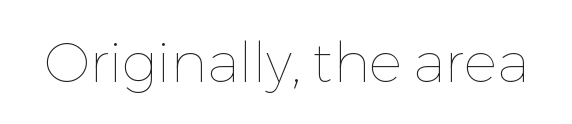
The image shows 56 px thin type, upright; set normal letter spacing, not underlined; low stroke contrast and a medium x-height.
